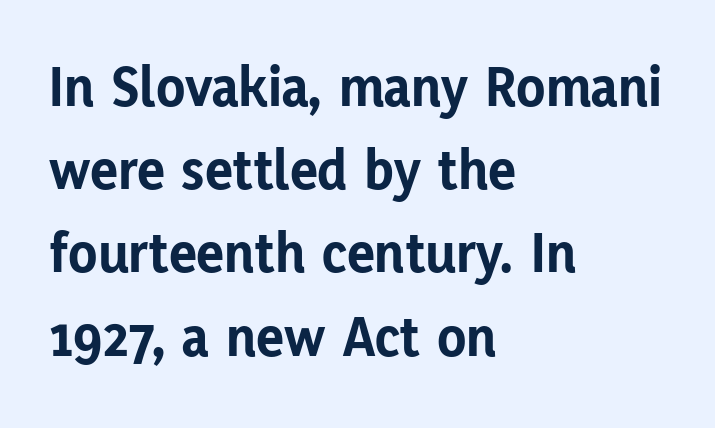
Is there much room between lines? A standard amount, neither cramped nor airy. No feet cap the strokes, marking this as sans-serif type. The strokes are fattened all the way to bold. These lines are set flush left with a ragged right edge.
